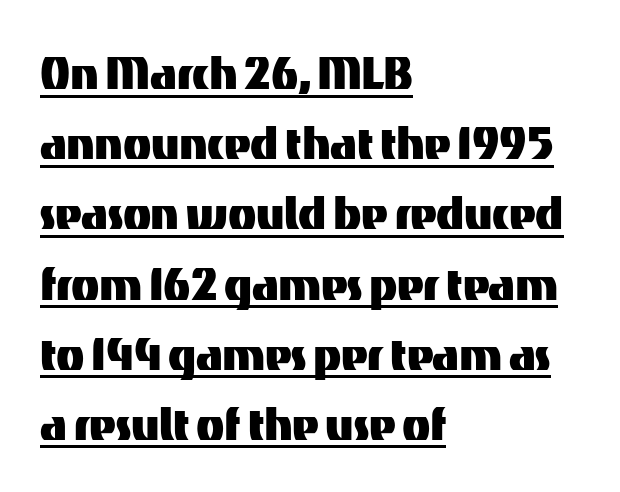
Q: Is the text italic (slanted)? A: No, it is upright.
Q: Is the typeface a serif or a sans-serif typeface? A: Sans-serif.
Q: Is the text underlined? A: Yes.
Q: How is the paragraph aligned? A: Left-aligned.
Q: Is the spacing between letters normal or unusually wide? A: Normal.
Q: Width (condensed, normal, or wide)? A: Normal.
Q: Stroke contrast? A: Medium.
Q: x-height? A: Medium.
Q: Monospaced? A: No.
